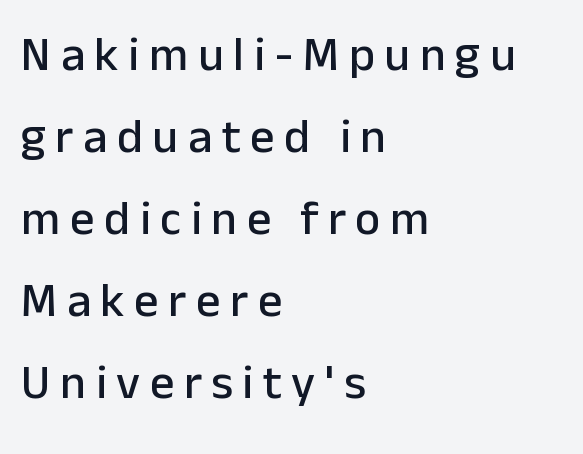
{"serif": "no", "italic": "no", "width": "normal", "stroke_contrast": "low", "x_height": "medium", "monospaced": "no", "underline": "no", "align": "left", "line_spacing_ratio": 1.71, "letter_spacing": "wide", "letter_spacing_em": 0.2, "glyph_px": 48}
